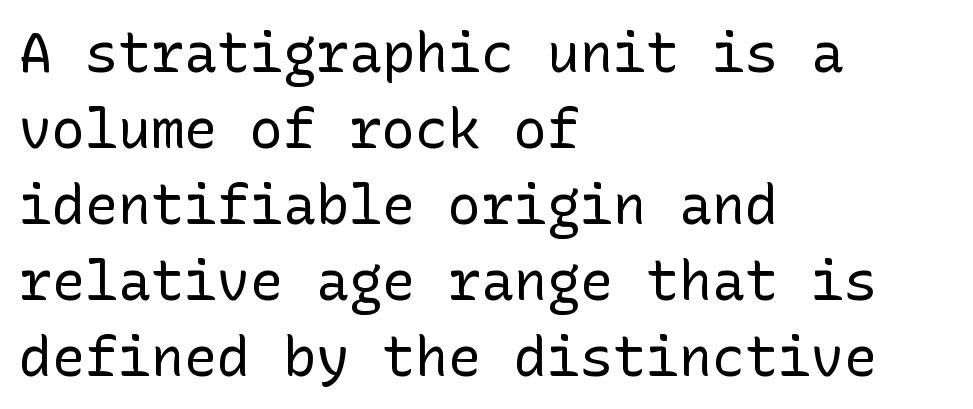
Q: Is the text bold? A: No.
Q: Is the text italic (slanted)? A: No, it is upright.
Q: Is the typeface a serif or a sans-serif typeface? A: Sans-serif.
Q: Is the text underlined? A: No.
Q: How is the paragraph aligned? A: Left-aligned.
Q: Is the spacing between letters normal or unusually wide? A: Normal.
Q: Is the spacing between lines tight, normal or loose? A: Normal.
Q: Width (condensed, normal, or wide)? A: Normal.
Q: Stroke contrast? A: Low.
Q: x-height? A: Medium.
